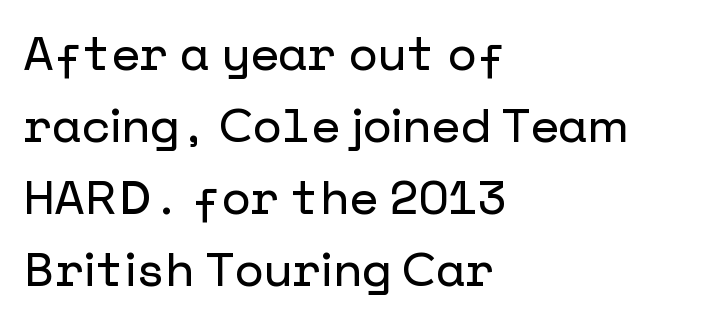
Q: Is the text italic (slanted)? A: No, it is upright.
Q: Is the typeface a serif or a sans-serif typeface? A: Sans-serif.
Q: Is the text underlined? A: No.
Q: How is the paragraph aligned? A: Left-aligned.
Q: Is the spacing between letters normal or unusually wide? A: Normal.
Q: Is the spacing between lines tight, normal or loose? A: Normal.
Q: Width (condensed, normal, or wide)? A: Normal.
Q: Stroke contrast? A: Low.
Q: x-height? A: Medium.
